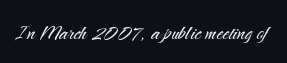
The image shows 25 px text type; set normal letter spacing, not underlined.
